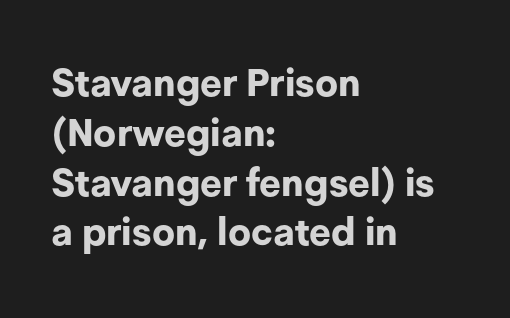
Q: Is the text bold? A: Yes.
Q: Is the text italic (slanted)? A: No, it is upright.
Q: Is the typeface a serif or a sans-serif typeface? A: Sans-serif.
Q: Is the text underlined? A: No.
Q: How is the paragraph aligned? A: Left-aligned.
Q: Is the spacing between letters normal or unusually wide? A: Normal.
Q: Is the spacing between lines tight, normal or loose? A: Normal.
Q: Width (condensed, normal, or wide)? A: Normal.
Q: Stroke contrast? A: Low.
Q: x-height? A: Medium.
Q: Monospaced? A: No.
